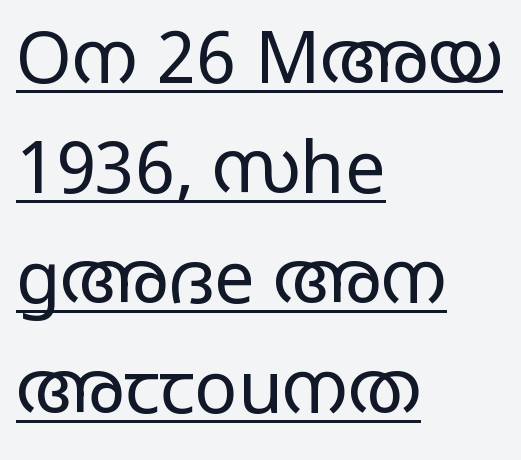
The image shows 72 px regular-weight, wide sans-serif type, upright; set left-aligned, normal line spacing (1.53x), normal letter spacing, underlined; low stroke contrast and a large x-height.
